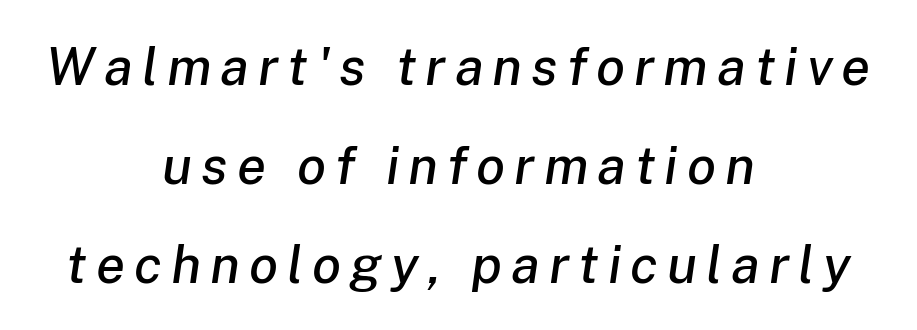
Q: Is the text italic (slanted)? A: Yes, it leans right by about 8 degrees.
Q: Is the text underlined? A: No.
Q: How is the paragraph aligned? A: Centered.
Q: Width (condensed, normal, or wide)? A: Normal.
Q: Stroke contrast? A: Low.
Q: x-height? A: Medium.
Q: Monospaced? A: No.
